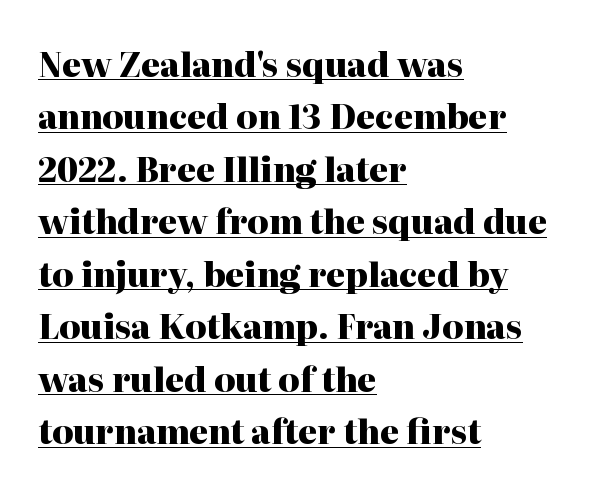
Q: Is the text bold? A: Yes.
Q: Is the text italic (slanted)? A: No, it is upright.
Q: Is the typeface a serif or a sans-serif typeface? A: Serif.
Q: Is the text underlined? A: Yes.
Q: How is the paragraph aligned? A: Left-aligned.
Q: Is the spacing between letters normal or unusually wide? A: Normal.
Q: Is the spacing between lines tight, normal or loose? A: Normal.
Q: Width (condensed, normal, or wide)? A: Normal.
Q: Stroke contrast? A: High.
Q: x-height? A: Medium.
Q: Monospaced? A: No.
